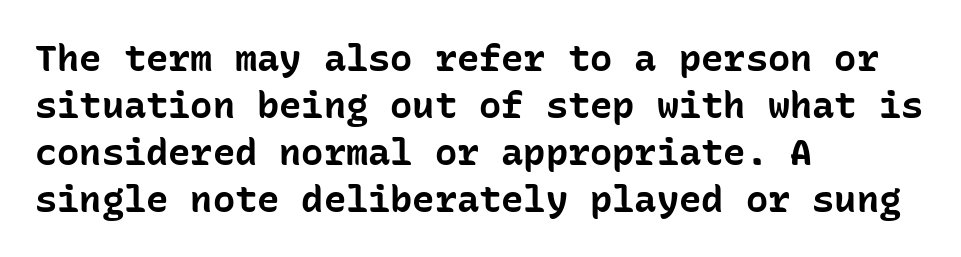
Unmarked baselines from the first word to the last. Baseline-to-baseline distance is the conventional proportion of letter height. Every character sits straight up, as roman type does. These lines carry a lot of weight — the face is fully bold. In CSS terms this would be text-align: left.
